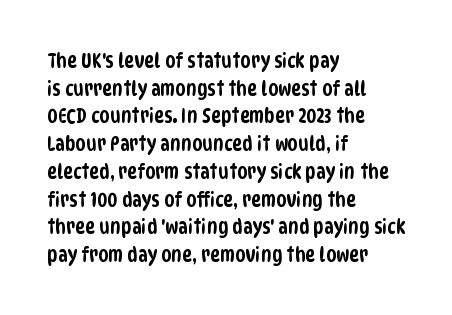
Any mark beneath the type? The region is blank. Does the copy run flush right? No — it runs flush left. Vertically, the passage feels balanced, rows spaced as you'd expect. Does extra space separate the letters? No, they use regular spacing.
